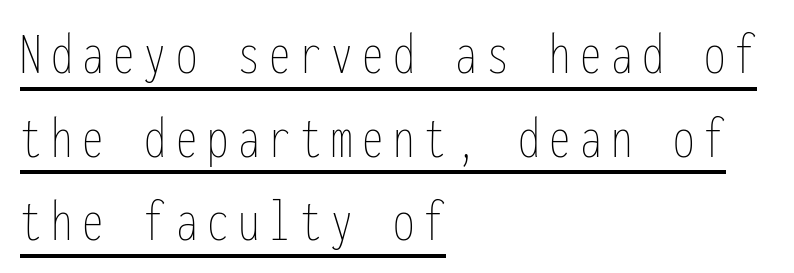
The glyphs are accompanied by a horizontal stroke just below them. Heft: none added — not bold. These lines were composed using upright roman letters. Alignment: flush left. These lines are rendered in a fixed-pitch font.
